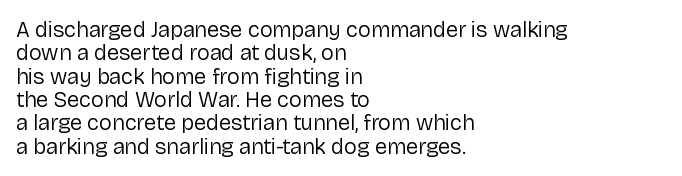
The font's upright variant was chosen for this text. If you drew a ruler down the left edge, every line would touch it. Rule under the text: the space is simply empty. Leading: reduced.
